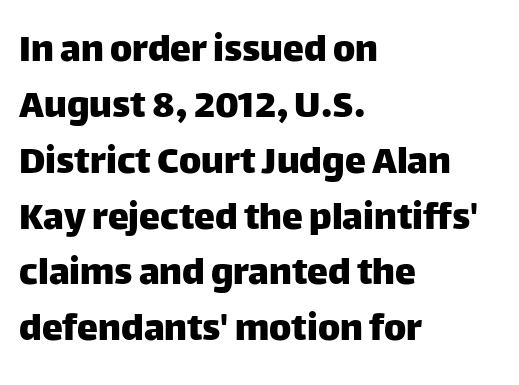
Q: Is the text italic (slanted)? A: No, it is upright.
Q: Is the typeface a serif or a sans-serif typeface? A: Sans-serif.
Q: Is the text underlined? A: No.
Q: How is the paragraph aligned? A: Left-aligned.
Q: Is the spacing between letters normal or unusually wide? A: Normal.
Q: Is the spacing between lines tight, normal or loose? A: Normal.
Q: Width (condensed, normal, or wide)? A: Normal.
Q: Stroke contrast? A: Low.
Q: x-height? A: Large.
Q: Monospaced? A: No.
